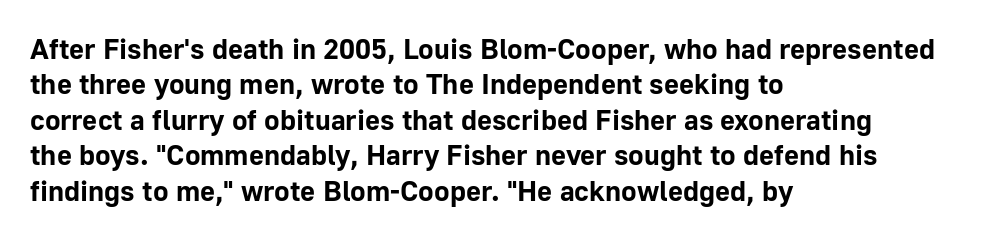
{"serif": "no", "italic": "no", "bold": "yes", "weight": "bold", "width": "normal", "stroke_contrast": "low", "x_height": "medium", "monospaced": "no", "underline": "no", "align": "left", "line_spacing_ratio": 1.22, "letter_spacing": "normal", "letter_spacing_em": 0.0, "glyph_px": 29}
